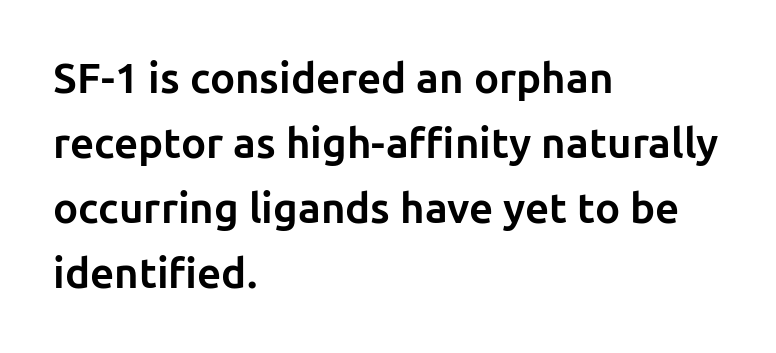
{"serif": "no", "italic": "no", "bold": "yes", "weight": "bold", "width": "normal", "stroke_contrast": "low", "x_height": "medium", "monospaced": "no", "underline": "no", "align": "left", "line_spacing": "normal", "line_spacing_ratio": 1.55, "letter_spacing": "normal", "letter_spacing_em": 0.0, "glyph_px": 42}
